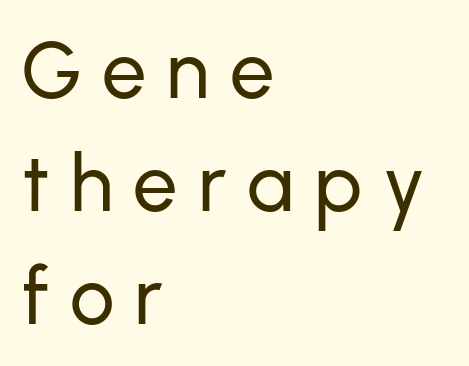
{"serif": "no", "italic": "no", "width": "normal", "stroke_contrast": "low", "x_height": "medium", "monospaced": "no", "underline": "no", "align": "left", "line_spacing": "normal", "line_spacing_ratio": 1.43, "letter_spacing": "wide", "letter_spacing_em": 0.26, "glyph_px": 79}
